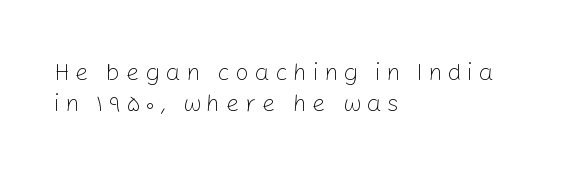
{"italic": "no", "bold": "no", "underline": "no", "align": "left", "line_spacing": "normal", "line_spacing_ratio": 1.31, "letter_spacing": "wide", "letter_spacing_em": 0.23, "glyph_px": 24}
